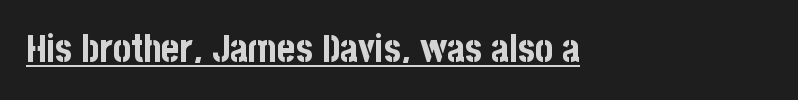
Q: Is the text bold? A: Yes.
Q: Is the text italic (slanted)? A: No, it is upright.
Q: Is the typeface a serif or a sans-serif typeface? A: Sans-serif.
Q: Is the text underlined? A: Yes.
Q: How is the paragraph aligned? A: Left-aligned.
Q: Is the spacing between letters normal or unusually wide? A: Normal.
Q: Width (condensed, normal, or wide)? A: Condensed.
Q: Stroke contrast? A: Low.
Q: x-height? A: Large.
Q: Monospaced? A: No.
